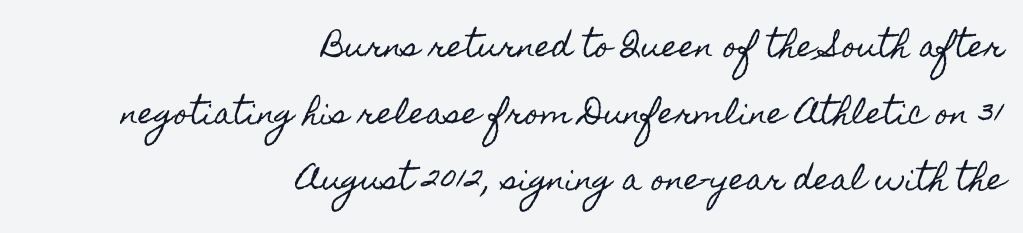
The image shows 29 px condensed type; set right-aligned, loose line spacing (2.3x), normal letter spacing, not underlined; a small x-height.
